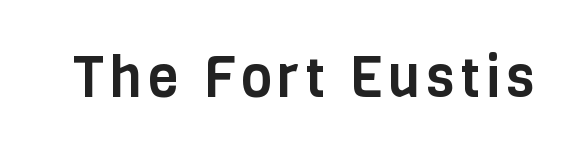
Q: Is the text italic (slanted)? A: No, it is upright.
Q: Is the typeface a serif or a sans-serif typeface? A: Sans-serif.
Q: Is the text underlined? A: No.
Q: Width (condensed, normal, or wide)? A: Condensed.
Q: Stroke contrast? A: Low.
Q: x-height? A: Large.
Q: Monospaced? A: No.
